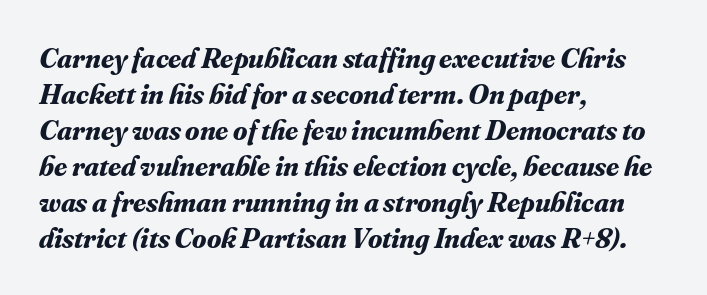
{"serif": "yes", "italic": "yes", "lean": "right", "slant_degrees": 16, "bold": "yes", "weight": "bold", "width": "normal", "stroke_contrast": "medium", "x_height": "small", "monospaced": "no", "underline": "no", "align": "left", "line_spacing_ratio": 1.24, "letter_spacing": "normal", "letter_spacing_em": 0.0, "glyph_px": 29}
